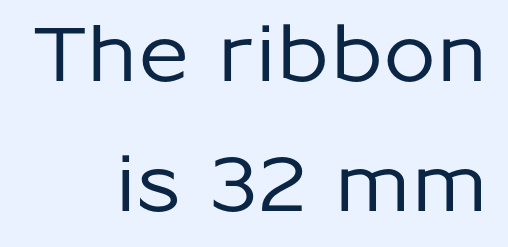
Note: no serifs on the glyphs. Spacing verdict: proportional, widths tailored to each character. The lettering holds an erect, upright posture throughout. Honestly, the letter spacing is just normal — you wouldn't notice it.
